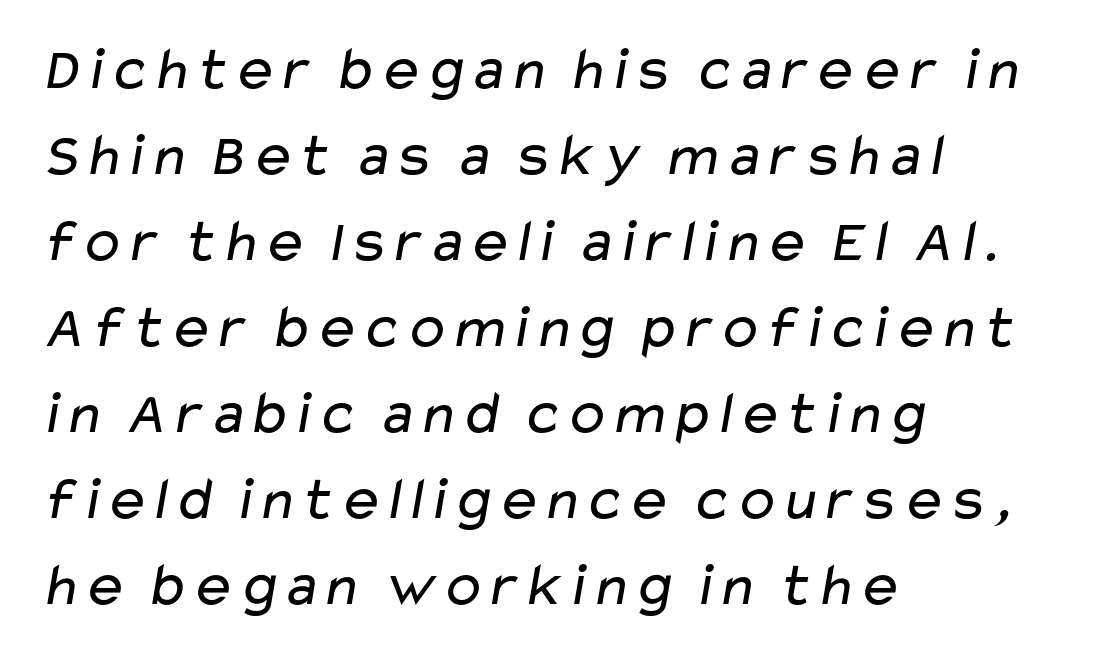
{"serif": "no", "bold": "no", "weight": "regular", "width": "wide", "stroke_contrast": "low", "x_height": "medium", "monospaced": "no", "underline": "no", "align": "left", "line_spacing": "normal", "line_spacing_ratio": 1.41, "letter_spacing": "normal", "letter_spacing_em": 0.0, "glyph_px": 61}
